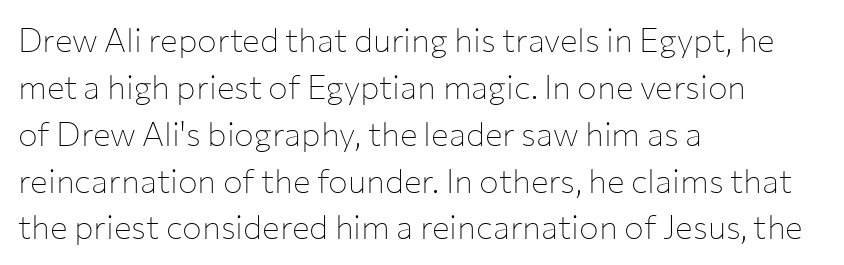
Q: Is the text bold? A: No.
Q: Is the text italic (slanted)? A: No, it is upright.
Q: Is the typeface a serif or a sans-serif typeface? A: Sans-serif.
Q: Is the text underlined? A: No.
Q: How is the paragraph aligned? A: Left-aligned.
Q: Is the spacing between letters normal or unusually wide? A: Normal.
Q: Is the spacing between lines tight, normal or loose? A: Normal.
Q: Width (condensed, normal, or wide)? A: Normal.
Q: Stroke contrast? A: Low.
Q: x-height? A: Medium.
Q: Monospaced? A: No.
